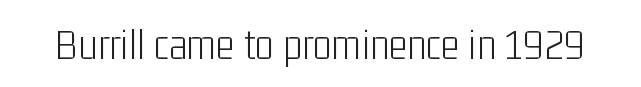
The passage shown has conventional tracking throughout. If you drew a line through each stem, it would be perfectly vertical. Weight: not bold — regular or lighter. Typographically, this falls in the sans-serif category. Underline: absent.
